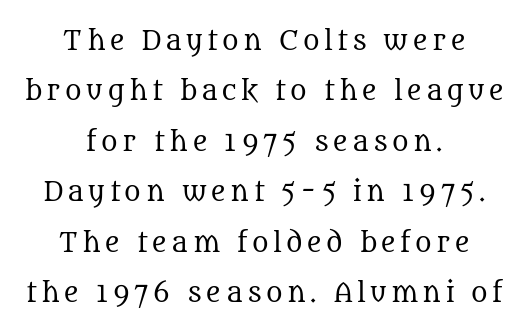
{"italic": "no", "bold": "no", "underline": "no", "align": "center", "line_spacing": "loose", "line_spacing_ratio": 2.02, "glyph_px": 25}
